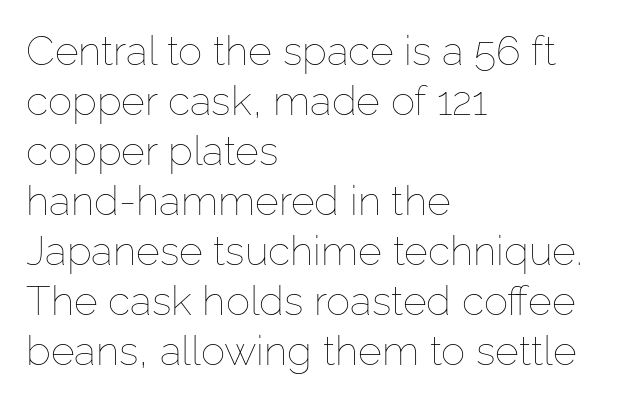
Think of a printed novel: that variable character pitch is what you see here. The passage shown has conventional tracking throughout. The weight tops out at a normal text grade. Ordinary non-slanted type is in use. Where is the straight margin? On the left. Descender tails drop into unmarked territory.
